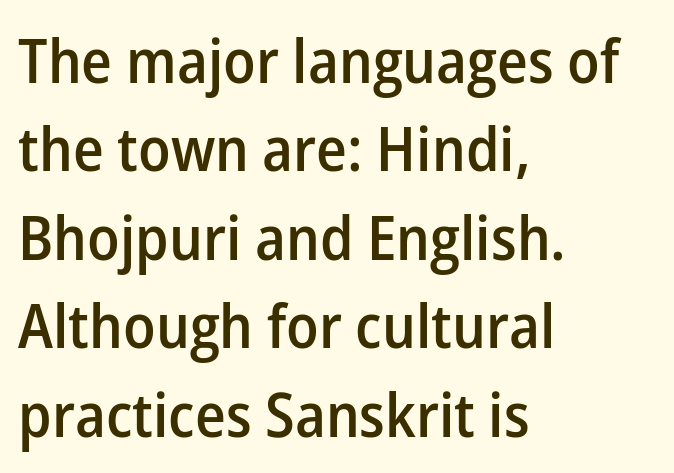
The image shows 61 px semibold sans-serif type, upright; set left-aligned, normal line spacing (1.45x), normal letter spacing, not underlined; low stroke contrast and a medium x-height.
